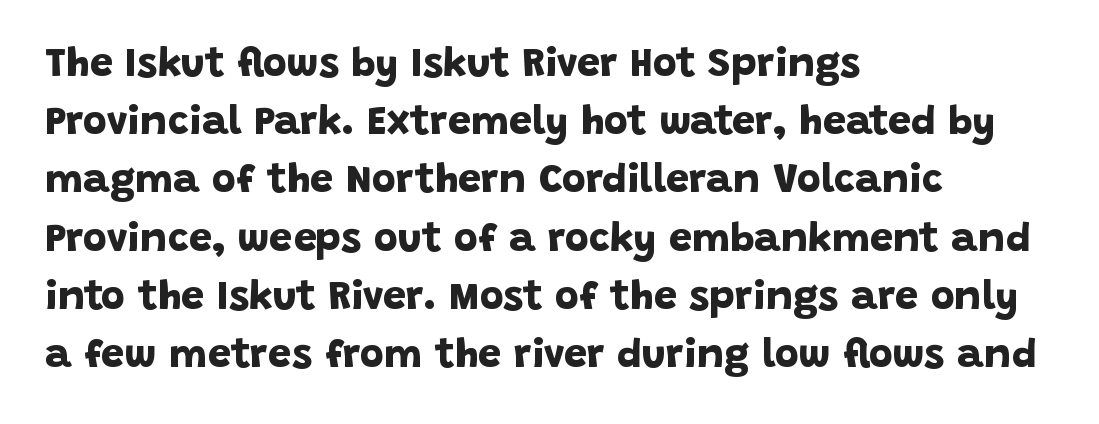
Q: Is the text bold? A: Yes.
Q: Is the typeface a serif or a sans-serif typeface? A: Sans-serif.
Q: Is the text underlined? A: No.
Q: How is the paragraph aligned? A: Left-aligned.
Q: Is the spacing between letters normal or unusually wide? A: Normal.
Q: Is the spacing between lines tight, normal or loose? A: Normal.
Q: Width (condensed, normal, or wide)? A: Normal.
Q: Stroke contrast? A: Low.
Q: x-height? A: Large.
Q: Monospaced? A: No.
